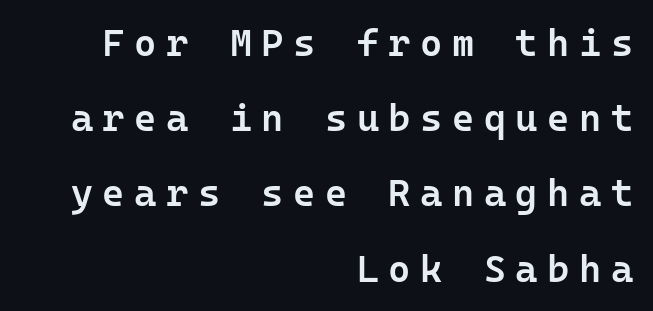
Widely set lines give the paragraph a tall, airy silhouette. It's the straight-up-and-down kind of type. These lines are rendered in a fixed-pitch font. Does the type have serifs? No, each stem ends abruptly.
